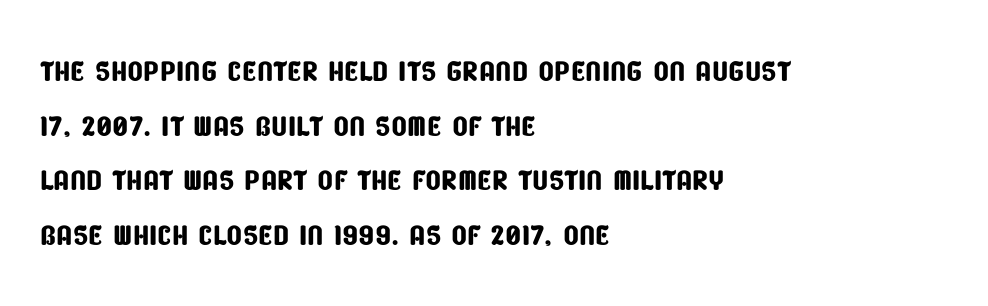
The image shows 41 px condensed sans-serif type; set left-aligned, normal line spacing (1.33x), normal letter spacing, not underlined; low stroke contrast and a large x-height.
